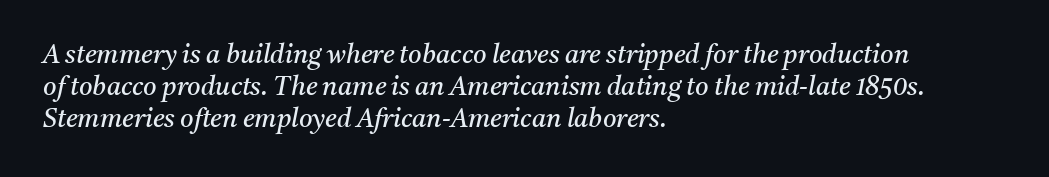
{"italic": "yes", "lean": "right", "slant_degrees": 11, "bold": "no", "underline": "no", "align": "left", "line_spacing_ratio": 1.23, "letter_spacing": "normal", "letter_spacing_em": 0.0, "glyph_px": 26}
